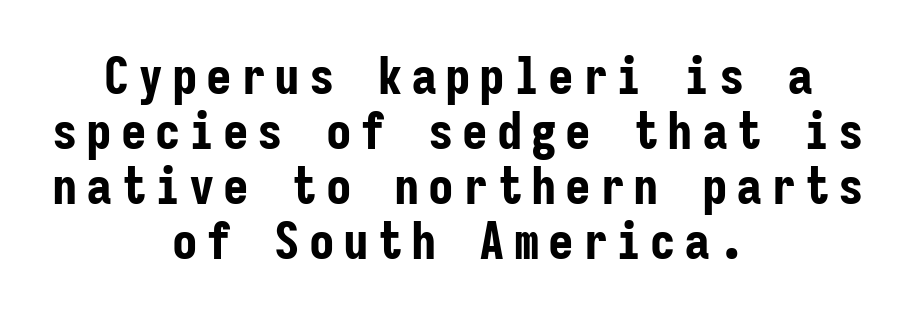
Typesetter's note: full bold, strokes at maximum text heaviness. Nope, not italic — everything's standing straight. I'd call this a sans setting — the letters go barefoot. The lines are packed closely together with very little leading. The rendering uses typewriter-style spacing with identical character cells. The text block is weighted toward neither margin, spreading evenly from the middle.
